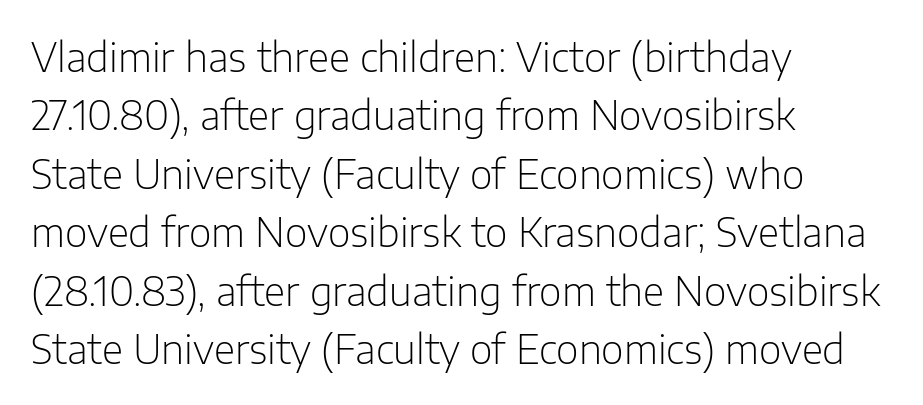
Characters remain perfectly vertical along every line. Classification — sans serif. These lines stack with their left ends in a neat column. A clean baseline with only descenders dipping below it. No extra ink here — the face is not bold. Do the characters align in a grid? No, the font is proportional.
